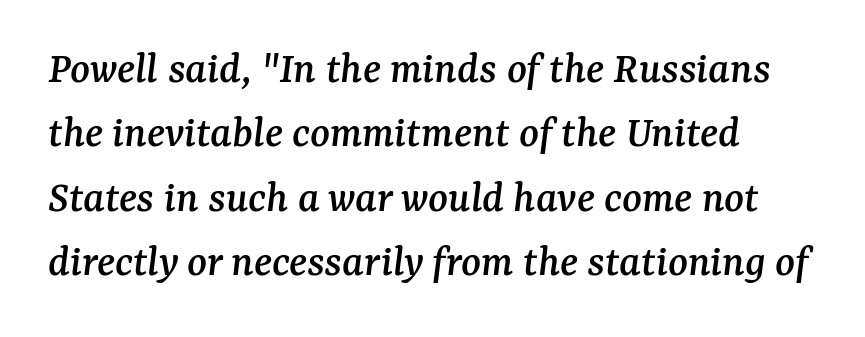
{"serif": "yes", "italic": "yes", "lean": "right", "slant_degrees": 7, "width": "normal", "stroke_contrast": "medium", "x_height": "medium", "monospaced": "no", "underline": "no", "align": "left", "line_spacing": "normal", "line_spacing_ratio": 1.4, "letter_spacing": "normal", "letter_spacing_em": 0.0, "glyph_px": 46}
